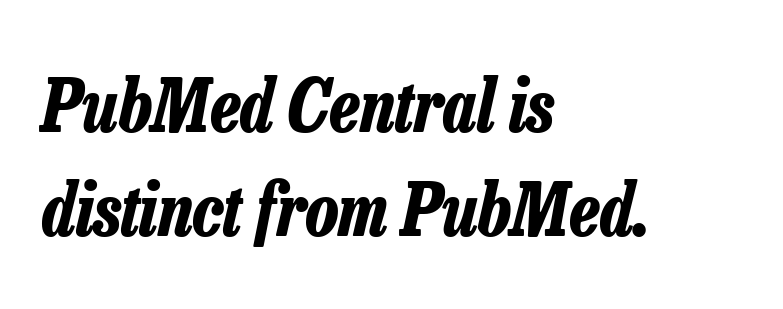
{"italic": "yes", "lean": "right", "slant_degrees": 13, "bold": "yes", "weight": "bold", "width": "condensed", "stroke_contrast": "low", "x_height": "medium", "monospaced": "no", "underline": "no", "align": "left", "line_spacing": "normal", "line_spacing_ratio": 1.44, "letter_spacing": "normal", "letter_spacing_em": 0.0, "glyph_px": 72}
